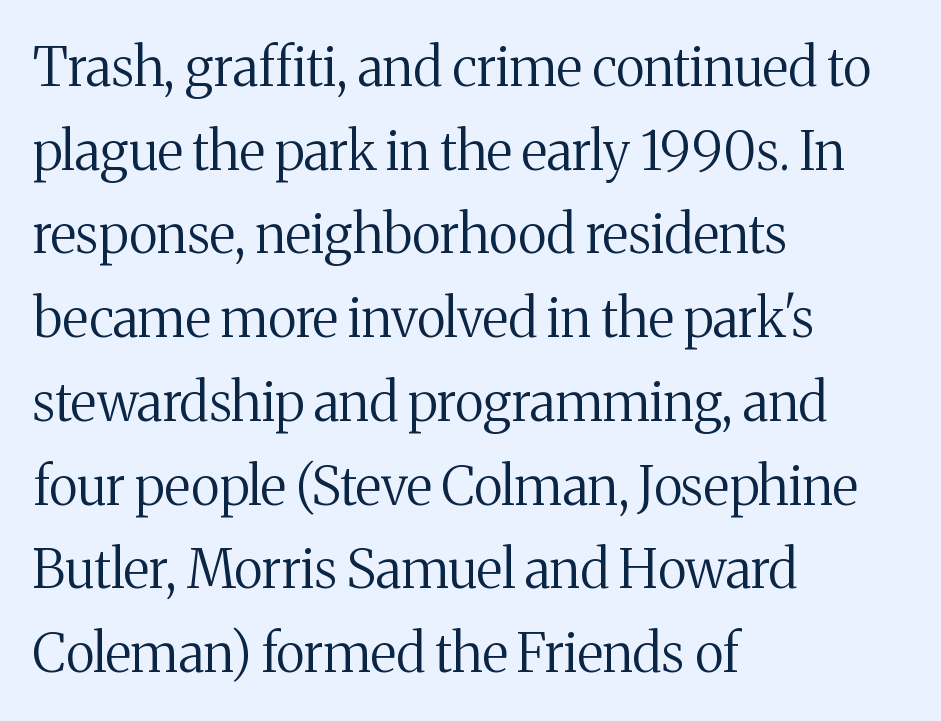
Q: Is the text bold? A: No.
Q: Is the text italic (slanted)? A: No, it is upright.
Q: Is the typeface a serif or a sans-serif typeface? A: Serif.
Q: Is the text underlined? A: No.
Q: How is the paragraph aligned? A: Left-aligned.
Q: Is the spacing between letters normal or unusually wide? A: Normal.
Q: Is the spacing between lines tight, normal or loose? A: Normal.
Q: Width (condensed, normal, or wide)? A: Normal.
Q: Stroke contrast? A: Medium.
Q: x-height? A: Medium.
Q: Monospaced? A: No.
